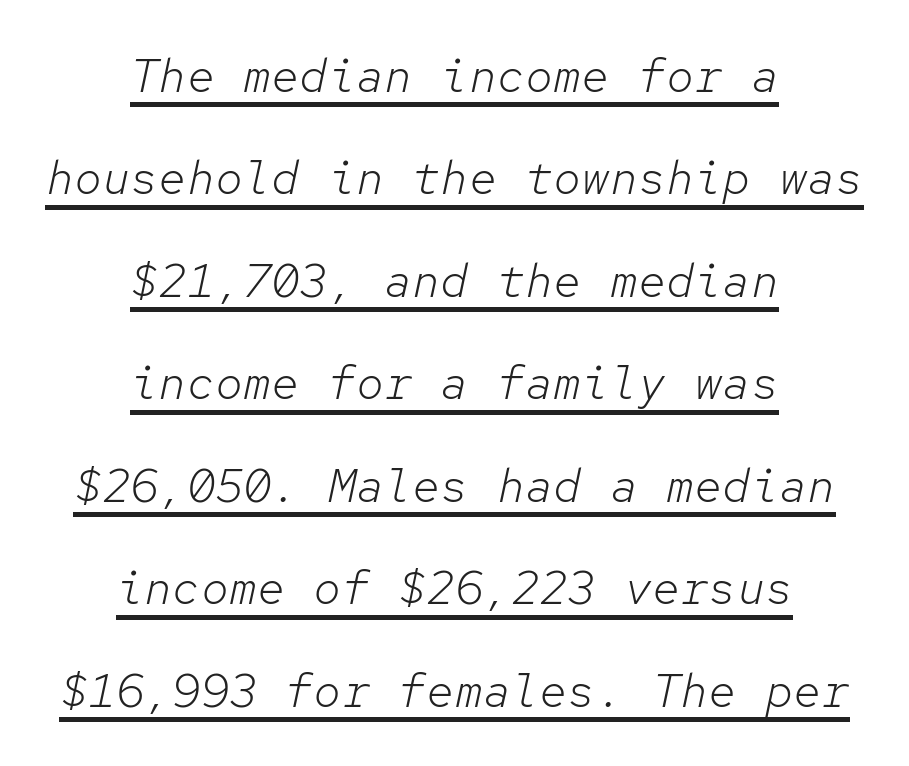
Q: Is the text bold? A: No.
Q: Is the text italic (slanted)? A: Yes, it leans right by about 12 degrees.
Q: Is the text underlined? A: Yes.
Q: How is the paragraph aligned? A: Centered.
Q: Is the spacing between letters normal or unusually wide? A: Normal.
Q: Is the spacing between lines tight, normal or loose? A: Loose.
Q: Width (condensed, normal, or wide)? A: Normal.
Q: Stroke contrast? A: Low.
Q: x-height? A: Medium.
Q: Monospaced? A: Yes.
